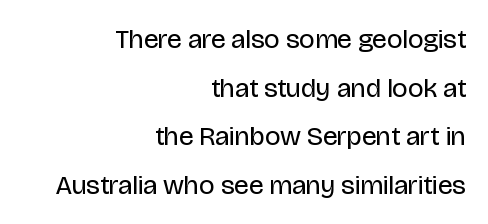
The image shows 27 px text type, upright; set right-aligned, line spacing 1.8x, normal letter spacing, not underlined.
